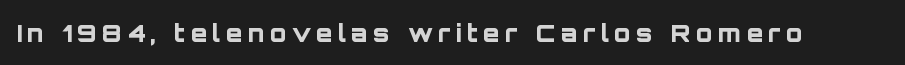
The tracking jumps out immediately: characters are airy and widely separated. Vertical strokes here are truly vertical. These lines carry a lot of weight — the face is fully bold. The area under the type is left untouched.
